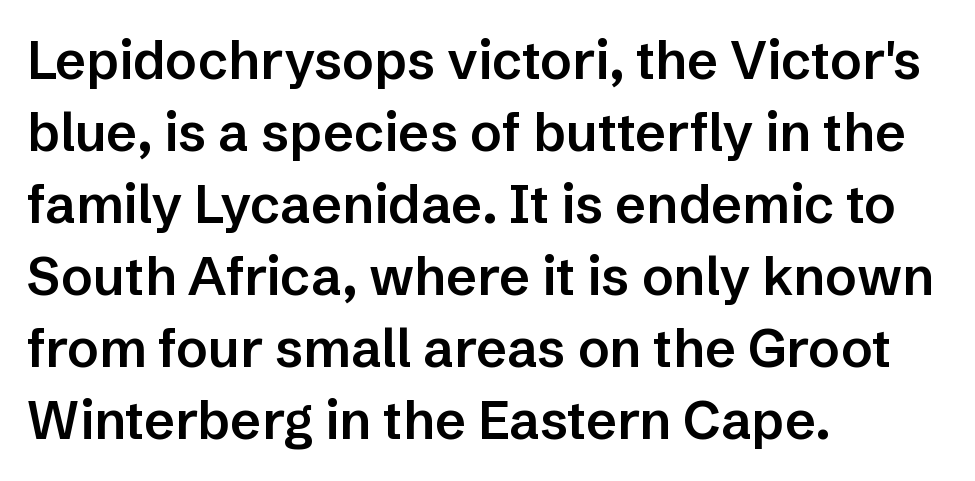
Compared with typical paragraphs, the rows here are spaced about the same. Is this a fixed-width face? No — the glyphs have proportional, varying widths. One-word summary of the alignment: left. No extra tracking has been applied to these lines. No word sits above an underline. The face used here is a sans, in the tradition of grotesques and geometrics.
